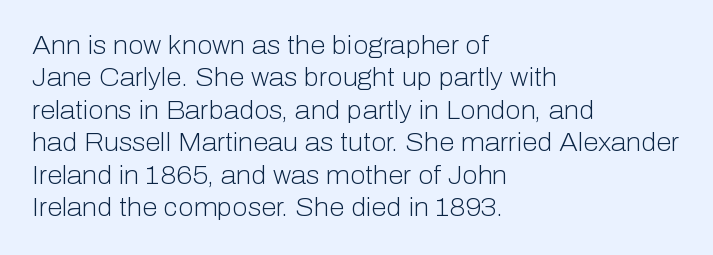
The image shows 25 px text type, upright; set left-aligned, normal line spacing (1.3x), normal letter spacing, not underlined.
